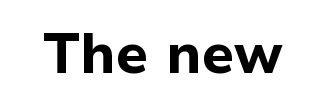
The image shows 56 px bold sans-serif type, upright; set normal letter spacing, not underlined; low stroke contrast and a medium x-height.
